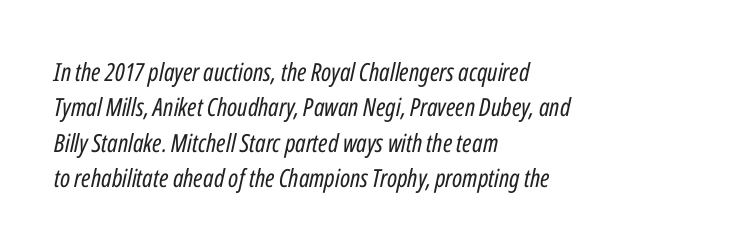
The image shows 25 px text type, italic (leaning right); set left-aligned, normal line spacing (1.42x), normal letter spacing, not underlined.
